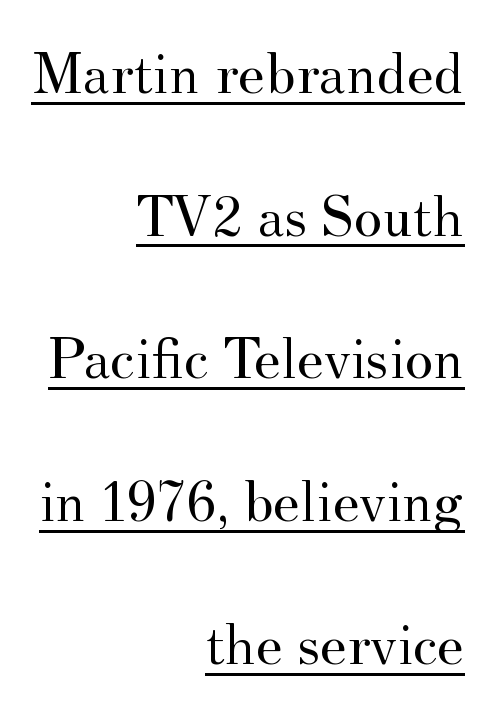
Weight: in the light-to-regular range. The font's upright variant was chosen for this text. Short note: letters normally spaced. Classification — serif. Leading: increased. These lines are set flush right with a ragged left edge.
